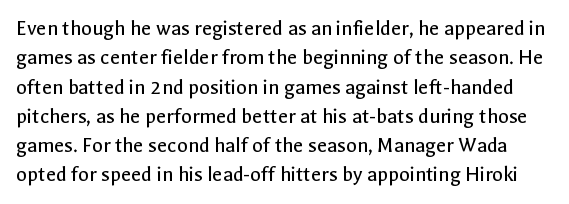
Descenders are the only things crossing below the line. The cut favours lightness, reaching ordinary text weight at its darkest. Observe the ordinary spacing: letters are neighbours, not strangers. Style check: upright. Quick note: interline space is typical.
